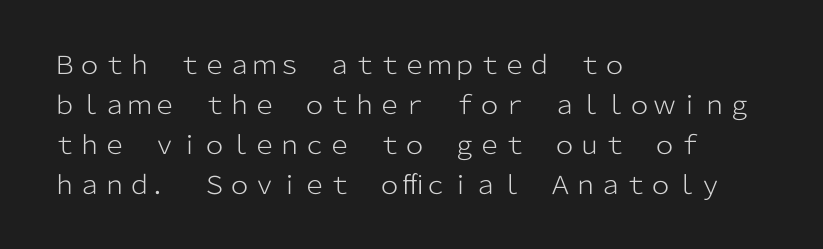
The image shows 25 px text type, upright; set left-aligned, normal line spacing (1.6x), normal letter spacing, not underlined.
